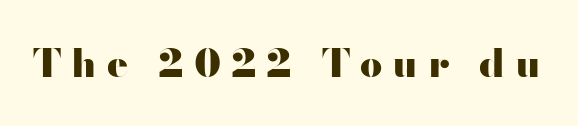
{"serif": "no", "italic": "no", "bold": "yes", "weight": "heavy", "width": "wide", "stroke_contrast": "high", "x_height": "small", "monospaced": "no", "underline": "no", "letter_spacing": "wide", "letter_spacing_em": 0.26, "glyph_px": 39}
